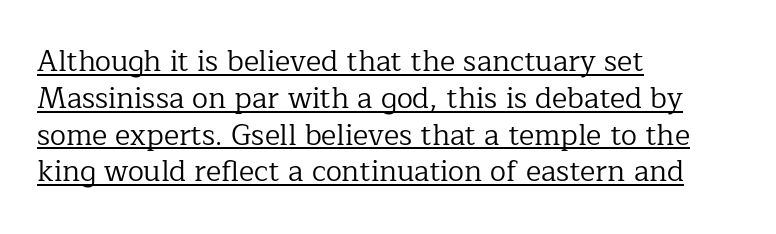
Q: Is the text bold? A: No.
Q: Is the text italic (slanted)? A: No, it is upright.
Q: Is the typeface a serif or a sans-serif typeface? A: Serif.
Q: Is the text underlined? A: Yes.
Q: How is the paragraph aligned? A: Left-aligned.
Q: Is the spacing between letters normal or unusually wide? A: Normal.
Q: Is the spacing between lines tight, normal or loose? A: Normal.
Q: Width (condensed, normal, or wide)? A: Normal.
Q: Stroke contrast? A: Low.
Q: x-height? A: Medium.
Q: Monospaced? A: No.
